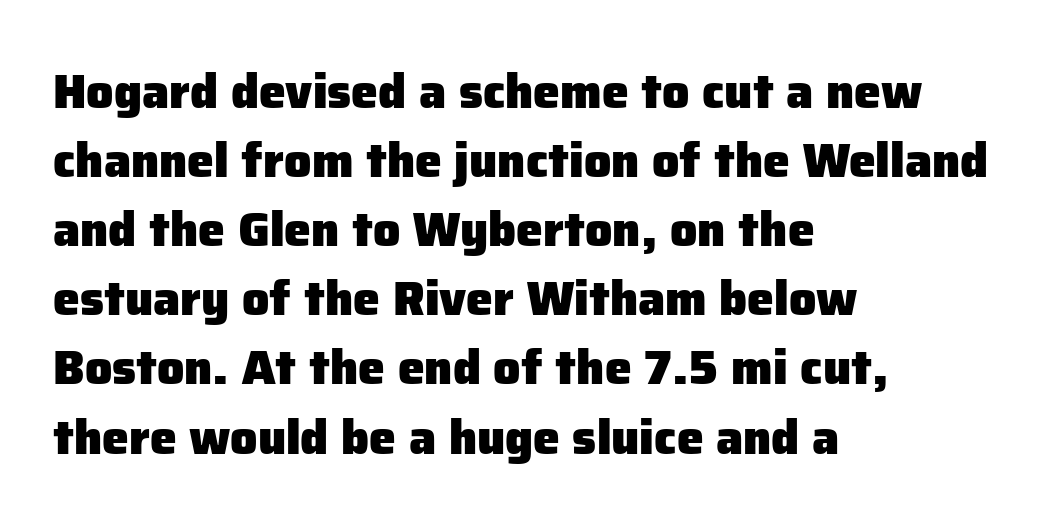
{"serif": "no", "italic": "no", "bold": "yes", "weight": "heavy", "width": "normal", "stroke_contrast": "low", "x_height": "medium", "monospaced": "no", "underline": "no", "align": "left", "line_spacing": "normal", "line_spacing_ratio": 1.44, "letter_spacing": "normal", "letter_spacing_em": 0.0, "glyph_px": 48}
